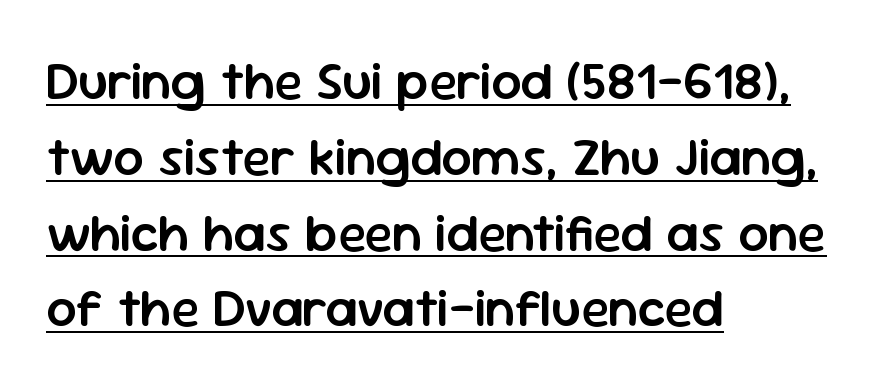
The image shows 53 px semibold sans-serif type, upright; set left-aligned, normal line spacing (1.43x), normal letter spacing, underlined; low stroke contrast and a medium x-height.
